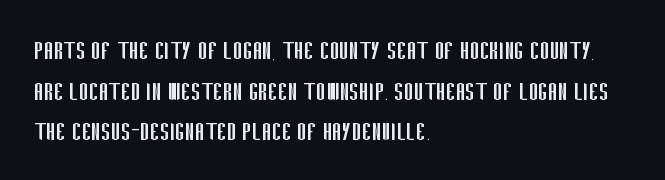
{"serif": "no", "italic": "no", "bold": "no", "weight": "regular", "width": "condensed", "stroke_contrast": "low", "x_height": "large", "monospaced": "no", "underline": "no", "align": "left", "line_spacing": "normal", "line_spacing_ratio": 1.4, "letter_spacing": "normal", "letter_spacing_em": 0.0, "glyph_px": 29}
